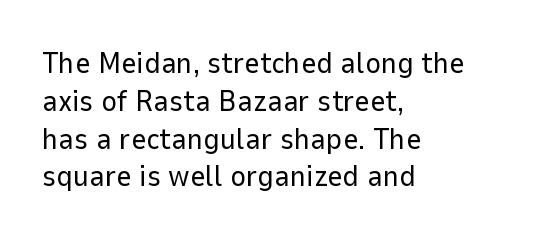
The image shows 30 px regular-weight sans-serif type, upright; set left-aligned, normal line spacing (1.26x), normal letter spacing, not underlined; low stroke contrast and a medium x-height.
